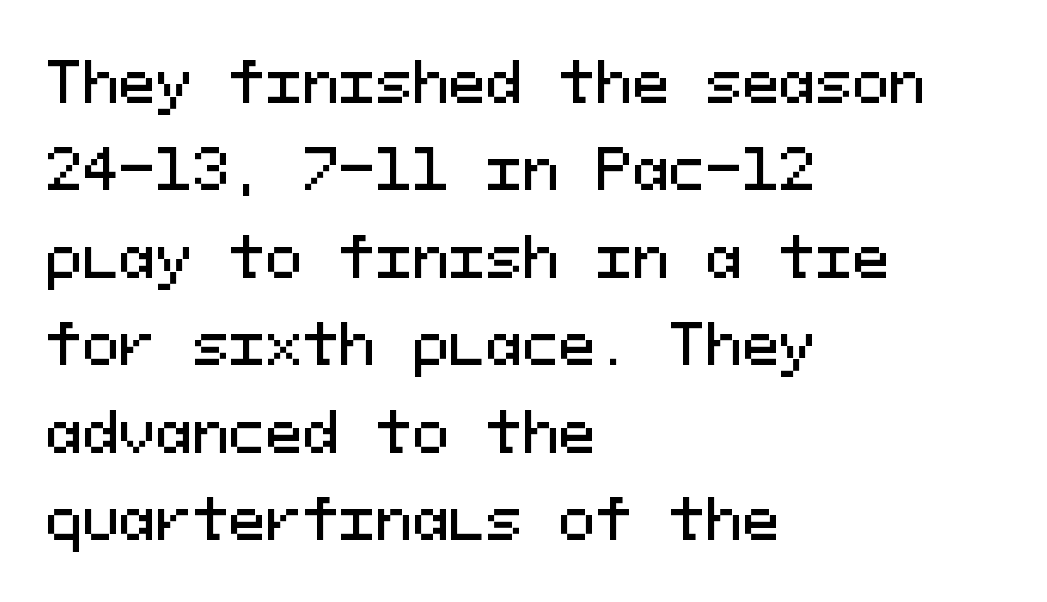
Q: Is the text italic (slanted)? A: No, it is upright.
Q: Is the typeface a serif or a sans-serif typeface? A: Sans-serif.
Q: Is the text underlined? A: No.
Q: How is the paragraph aligned? A: Left-aligned.
Q: Is the spacing between letters normal or unusually wide? A: Normal.
Q: Is the spacing between lines tight, normal or loose? A: Normal.
Q: Width (condensed, normal, or wide)? A: Normal.
Q: Stroke contrast? A: Medium.
Q: x-height? A: Medium.
Q: Monospaced? A: Yes.
